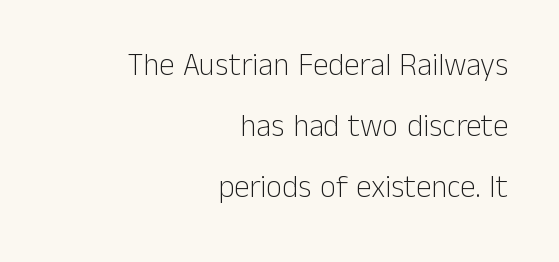
The letters sit at their default tracking, neither squeezed nor spread. These lines are rendered in a variable-pitch font. A typesetter would mark this as roman, not italic. Baseline-to-baseline distance is far greater than the letter height. A clean baseline with only descenders dipping below it. The characters are drawn with everyday or finer stroke widths.
